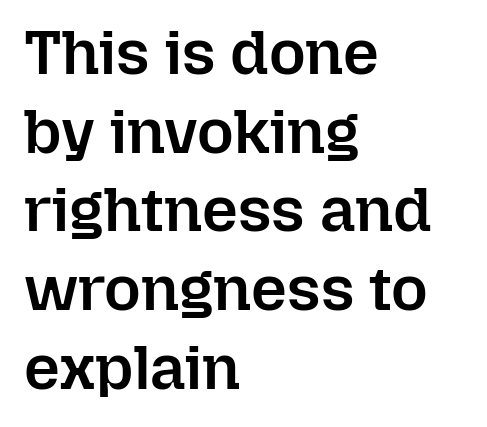
The lettering stays uniformly vertical, giving the passage a roman look. The setting favours the left margin, as ordinary paragraphs usually do. Does the leading feel generous? No, just average. The letterforms sit shoulder to shoulder at normal distance. Is this a fixed-width face? No — the glyphs have proportional, varying widths. A bit beefed up — I'd call it semibold rather than bold.
